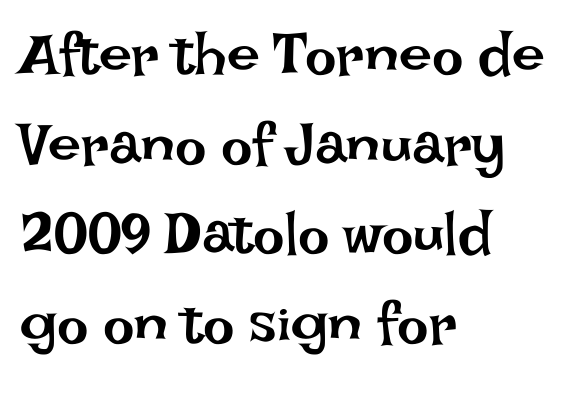
Q: Is the text bold? A: No.
Q: Is the text italic (slanted)? A: No, it is upright.
Q: Is the text underlined? A: No.
Q: How is the paragraph aligned? A: Left-aligned.
Q: Is the spacing between letters normal or unusually wide? A: Normal.
Q: Is the spacing between lines tight, normal or loose? A: Normal.
Q: Width (condensed, normal, or wide)? A: Normal.
Q: Stroke contrast? A: Low.
Q: x-height? A: Large.
Q: Monospaced? A: No.
